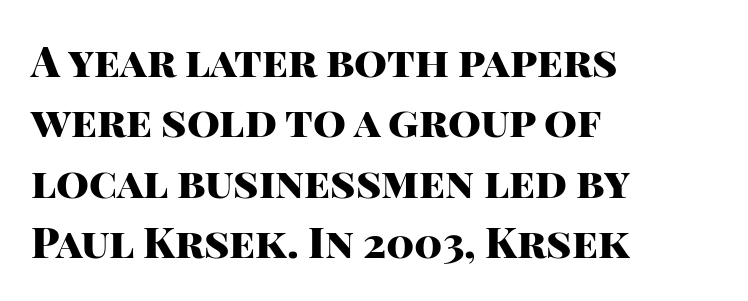
{"serif": "no", "italic": "no", "bold": "yes", "weight": "heavy", "width": "normal", "stroke_contrast": "high", "x_height": "large", "monospaced": "no", "underline": "no", "align": "left", "line_spacing": "normal", "line_spacing_ratio": 1.44, "letter_spacing": "normal", "letter_spacing_em": 0.0, "glyph_px": 42}
